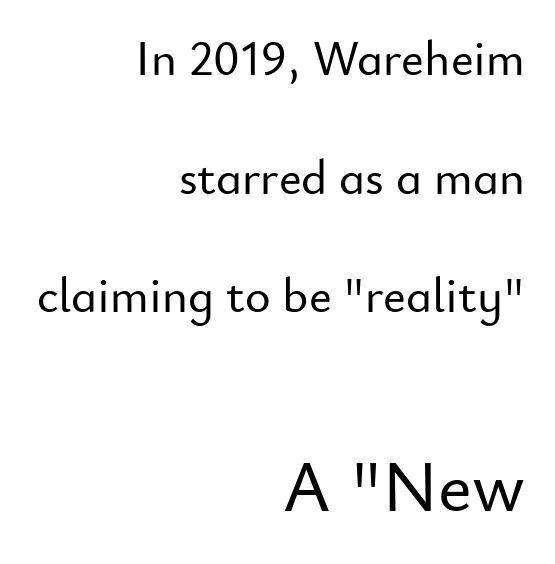
Q: Is the text italic (slanted)? A: No, it is upright.
Q: Is the typeface a serif or a sans-serif typeface? A: Sans-serif.
Q: Is the text underlined? A: No.
Q: How is the paragraph aligned? A: Right-aligned.
Q: Is the spacing between letters normal or unusually wide? A: Normal.
Q: Is the spacing between lines tight, normal or loose? A: Loose.
Q: Which block of text is set in a larger size, the first (top) or the second (bottom)? A: The second (bottom) one.
Q: Width (condensed, normal, or wide)? A: Normal.
Q: Stroke contrast? A: Low.
Q: x-height? A: Small.
Q: Monospaced? A: No.
